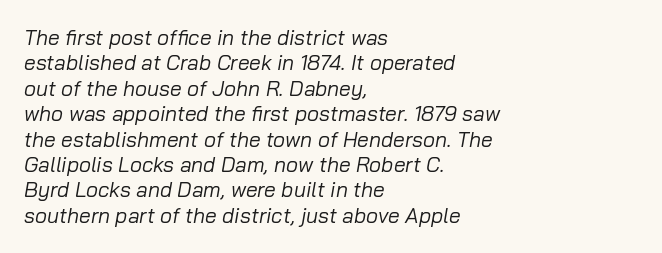
Q: Is the text bold? A: No.
Q: Is the text italic (slanted)? A: Yes, it leans right by about 10 degrees.
Q: Is the text underlined? A: No.
Q: How is the paragraph aligned? A: Left-aligned.
Q: Is the spacing between letters normal or unusually wide? A: Normal.
